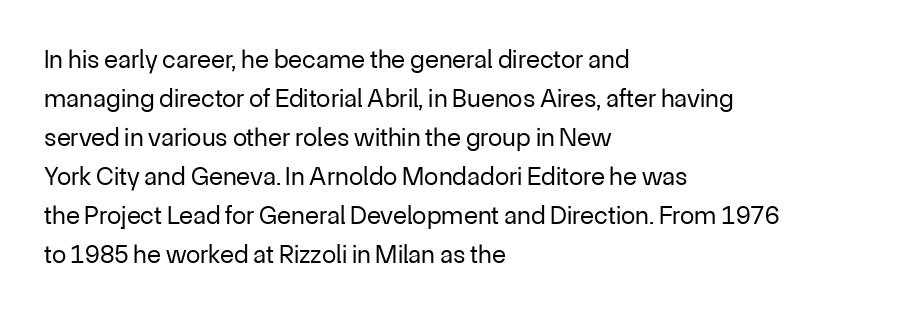
Each new line begins a customary step beneath the previous one. Students, note that the glyphs here touch the page at normal intervals. Letters rest on an invisible, unmarked baseline. Posture: upright roman.
